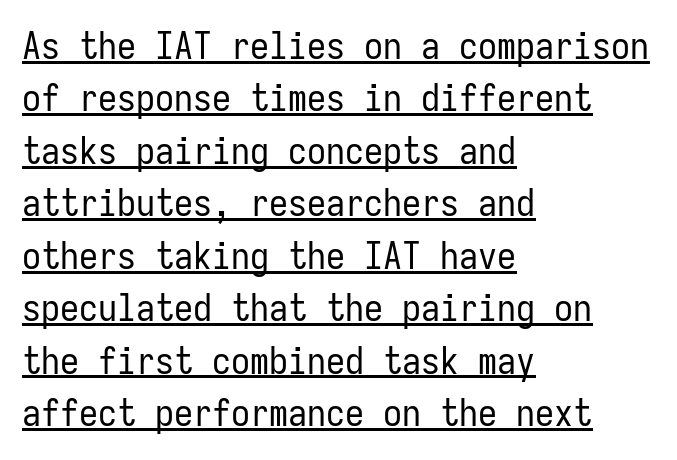
Q: Is the text bold? A: No.
Q: Is the text italic (slanted)? A: No, it is upright.
Q: Is the typeface a serif or a sans-serif typeface? A: Sans-serif.
Q: Is the text underlined? A: Yes.
Q: How is the paragraph aligned? A: Left-aligned.
Q: Is the spacing between letters normal or unusually wide? A: Normal.
Q: Is the spacing between lines tight, normal or loose? A: Normal.
Q: Width (condensed, normal, or wide)? A: Condensed.
Q: Stroke contrast? A: Low.
Q: x-height? A: Medium.
Q: Monospaced? A: Yes.
